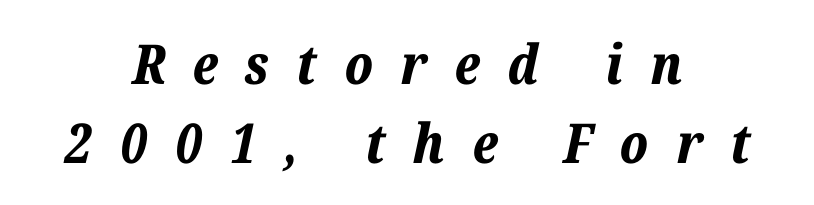
{"italic": "yes", "lean": "right", "slant_degrees": 12, "bold": "yes", "weight": "bold", "width": "normal", "stroke_contrast": "low", "x_height": "medium", "monospaced": "no", "underline": "no", "align": "center", "line_spacing": "normal", "line_spacing_ratio": 1.43, "letter_spacing": "wide", "letter_spacing_em": 0.5, "glyph_px": 55}
